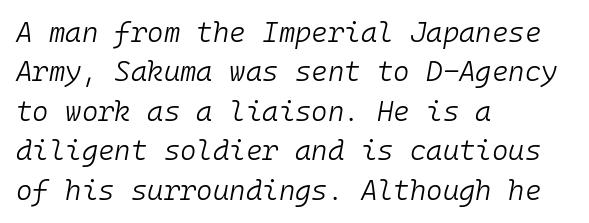
Q: Is the text bold? A: No.
Q: Is the text italic (slanted)? A: Yes, it leans right by about 10 degrees.
Q: Is the text underlined? A: No.
Q: How is the paragraph aligned? A: Left-aligned.
Q: Is the spacing between letters normal or unusually wide? A: Normal.
Q: Is the spacing between lines tight, normal or loose? A: Normal.
Q: Width (condensed, normal, or wide)? A: Normal.
Q: Stroke contrast? A: Low.
Q: x-height? A: Medium.
Q: Monospaced? A: Yes.
